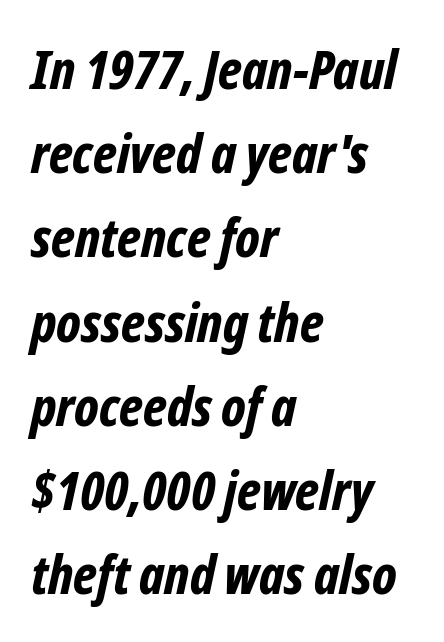
{"italic": "yes", "lean": "right", "slant_degrees": 12, "bold": "yes", "weight": "bold", "width": "condensed", "stroke_contrast": "low", "x_height": "medium", "monospaced": "no", "underline": "no", "align": "left", "line_spacing": "normal", "line_spacing_ratio": 1.56, "letter_spacing": "normal", "letter_spacing_em": 0.0, "glyph_px": 54}
